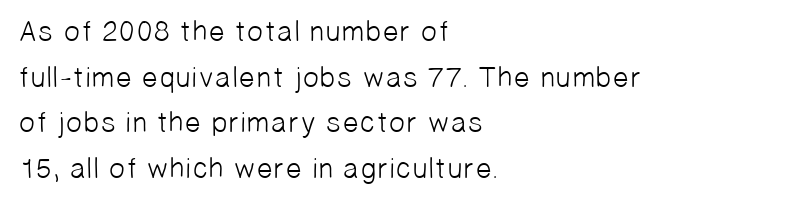
No extra tracking has been applied to these lines. Beneath every word, the page is bare. The setting favours the left margin, as ordinary paragraphs usually do. Think of a printed novel: that variable character pitch is what you see here. In terms of letterform style, serifs are entirely absent.
